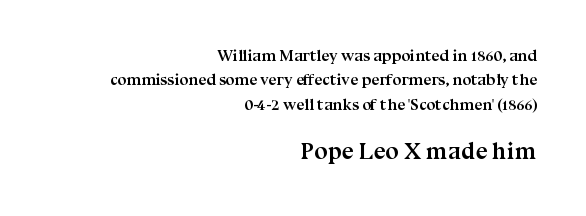
Tracking value appears to be zero — textbook default spacing. Decoration check: the copy has no underline. The designer left line spacing at the default. Top chunk: small. Bottom chunk: large.
